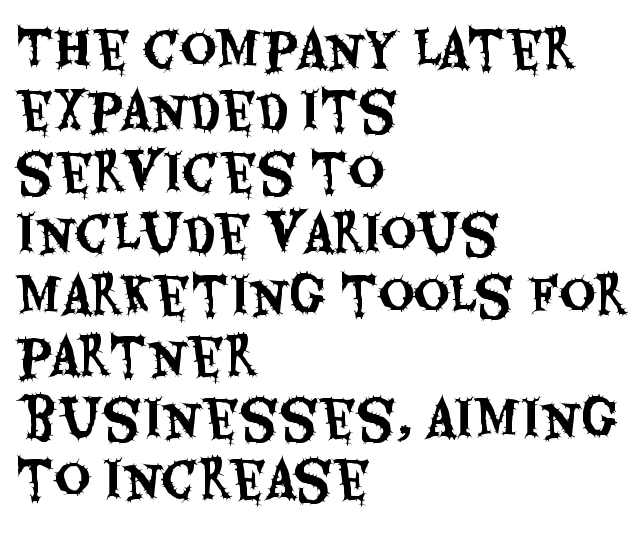
In terms of posture, this sample is upright. Does the copy run flush right? No — it runs flush left. A sans-serif font was chosen for this passage. Clear beneath every line of the passage. Varying glyph widths throughout — classic text-font behaviour.
